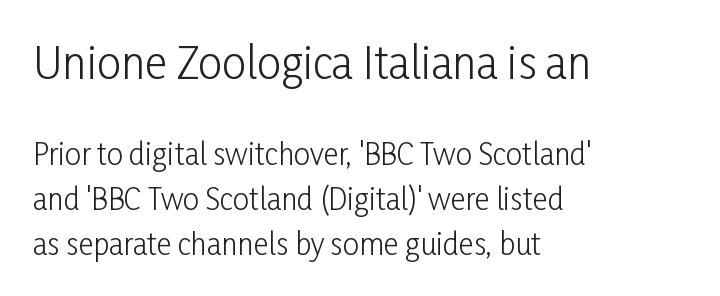
Compare the two chunks: the upper has the greater cap height. One-word summary of the alignment: left. Descender tails drop into unmarked territory. Honestly, the row spacing looks completely unremarkable. This reads as an unemphasized weight, regular at the heaviest. Standard letterfit; no display-style spreading of the glyphs.
